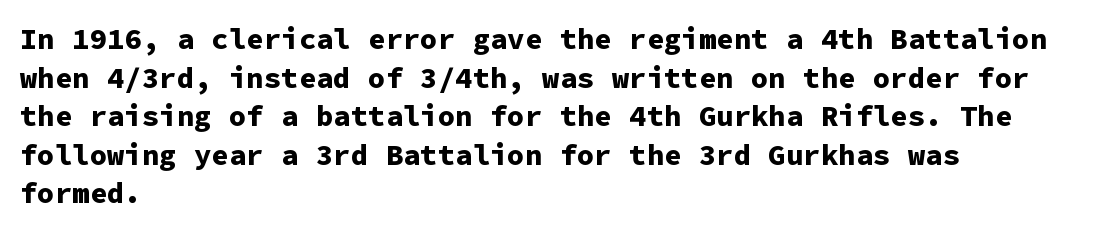
Q: Is the text bold? A: Yes.
Q: Is the text italic (slanted)? A: No, it is upright.
Q: Is the typeface a serif or a sans-serif typeface? A: Sans-serif.
Q: Is the text underlined? A: No.
Q: How is the paragraph aligned? A: Left-aligned.
Q: Is the spacing between letters normal or unusually wide? A: Normal.
Q: Is the spacing between lines tight, normal or loose? A: Normal.
Q: Width (condensed, normal, or wide)? A: Normal.
Q: Stroke contrast? A: Low.
Q: x-height? A: Medium.
Q: Monospaced? A: Yes.
